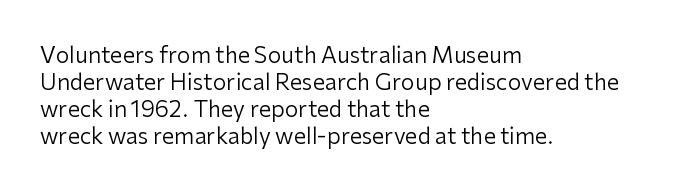
Honestly, the letter spacing is just normal — you wouldn't notice it. A student would call this left alignment; a typographer would say flush left, rag right. The font sits on the lighter half of the weight spectrum, regular included. Just letters on the line, the space beneath them empty.
